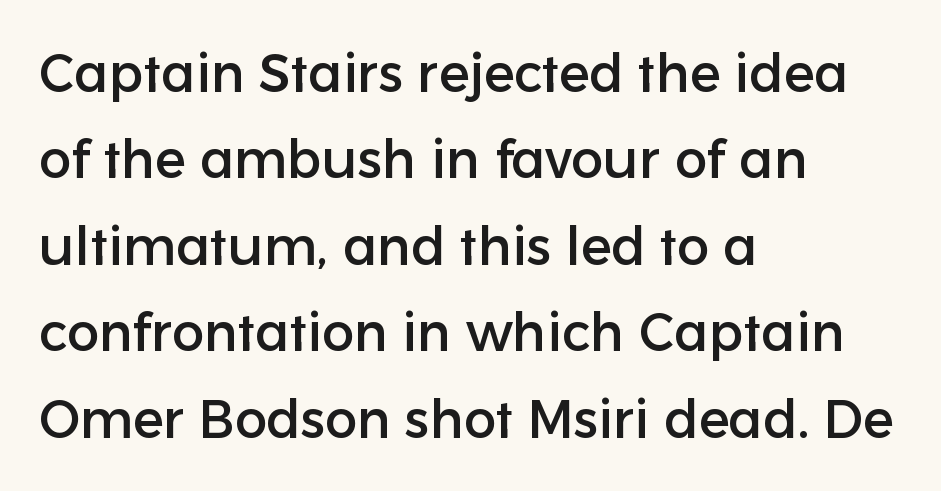
Nothing unusual about the tracking: characters are spaced as the font intends. The letters advance in unequal steps, a hallmark of proportional type. The passage shown is not underscored anywhere. In terms of leading, this rendering sits right in the middle. This is sans-serif lettering, the kind often seen on screens and signage.
